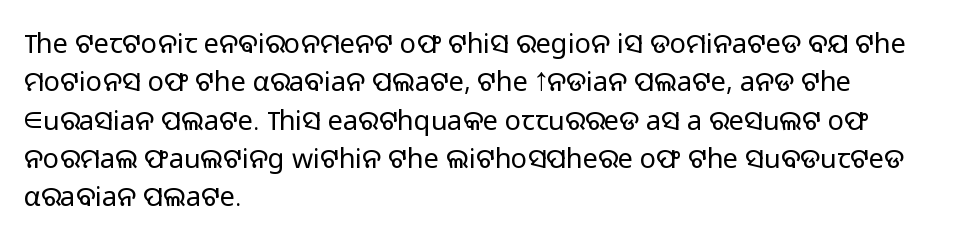
{"italic": "no", "bold": "no", "underline": "no", "align": "left", "line_spacing": "normal", "line_spacing_ratio": 1.42, "letter_spacing": "normal", "letter_spacing_em": 0.0, "glyph_px": 27}
